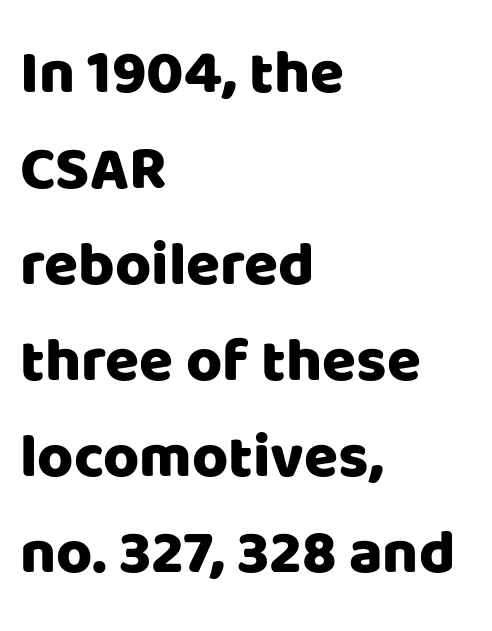
Nobody drew a line under any word here. What's the leading like? Ordinary, nothing unusual. Designer's note — italics off, roman on. To sum up the face: it is a sans, with no serifs. Is the letter spacing exaggerated? No — it looks like the ordinary default.
